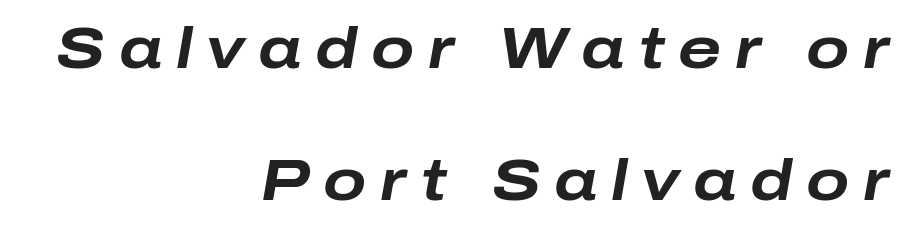
The letters are slanted; this is an italic face. A dark, heavy texture on the line: the type is bold. The letters advance in unequal steps, a hallmark of proportional type. A typesetter would call this heavily tracked-out type. Plain, unruled lines of type. The setting favours the right margin, as signatures and pull-quotes sometimes do.
